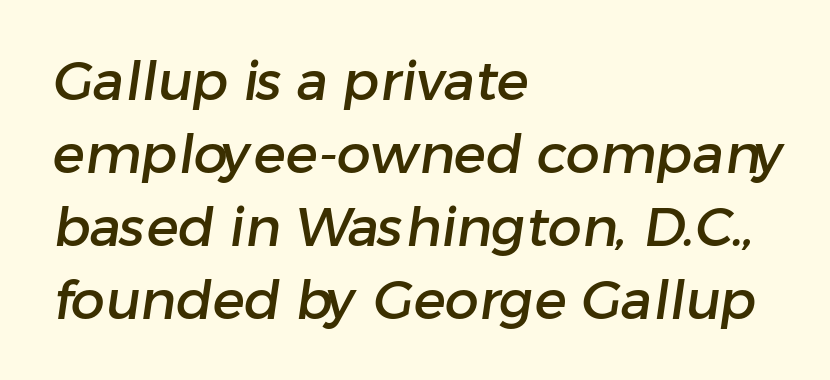
{"serif": "no", "width": "normal", "stroke_contrast": "low", "x_height": "medium", "monospaced": "no", "underline": "no", "align": "left", "line_spacing": "normal", "line_spacing_ratio": 1.35, "letter_spacing": "normal", "letter_spacing_em": 0.0, "glyph_px": 54}
